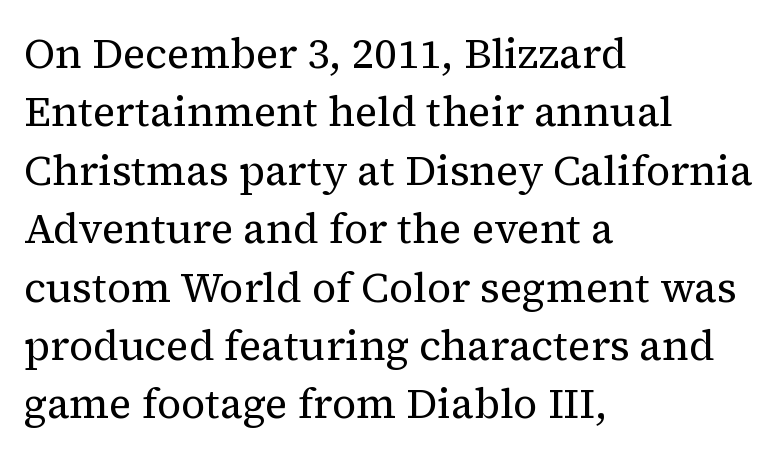
The lettering holds an erect, upright posture throughout. Stroke terminals: seriffed. Compared with a centered layout, this one pins lines to the left instead. Just letters on the line, the space beneath them empty. The face used here is proportionally spaced, like ordinary book or web type. No chunkiness to these letters — they're not bold.
